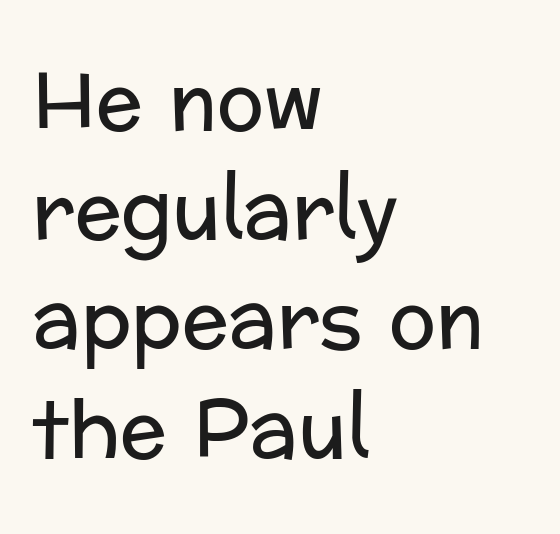
The image shows 78 px regular-weight sans-serif type, upright; set left-aligned, normal line spacing (1.4x), normal letter spacing, not underlined; low stroke contrast and a medium x-height.
